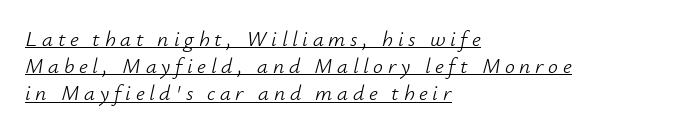
The image shows 22 px text type, italic (leaning right); set left-aligned, line spacing 1.23x, unusually wide letter spacing (+0.21 em), underlined.
